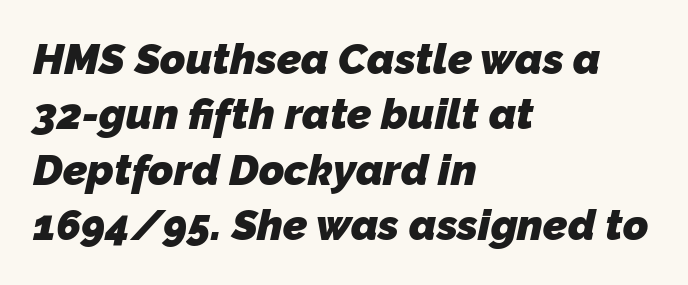
{"serif": "no", "bold": "yes", "weight": "heavy", "width": "normal", "stroke_contrast": "low", "x_height": "medium", "monospaced": "no", "underline": "no", "align": "left", "line_spacing": "normal", "line_spacing_ratio": 1.29, "letter_spacing": "normal", "letter_spacing_em": 0.0, "glyph_px": 43}
